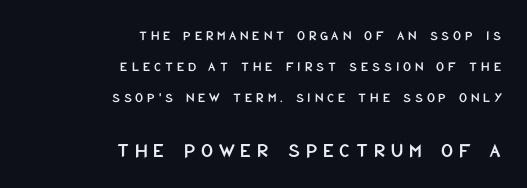
Quick note: interline space is abundant. How are the letters spaced? Widely, with obvious added tracking. You get the small type first, then a jump to larger type. All the whitespace from short lines collects on the left.
